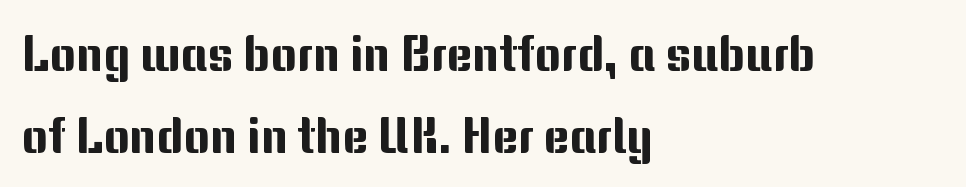
The image shows 50 px sans-serif type, upright; set left-aligned, normal line spacing (1.65x), normal letter spacing, not underlined; medium stroke contrast and a medium x-height.
